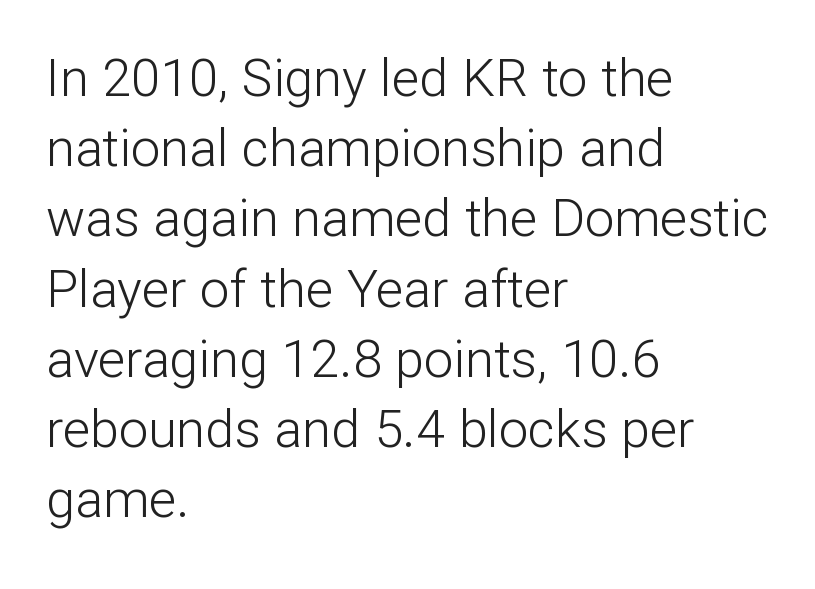
The lettering stays uniformly vertical, giving the passage a roman look. The line-height multiplier appears to be the usual default. No extra ink here — the face is not bold. Just letters on the line, the space beneath them empty. The line texture is even and compact thanks to regular tracking. Proportional: the letters do not fall into vertical columns.
